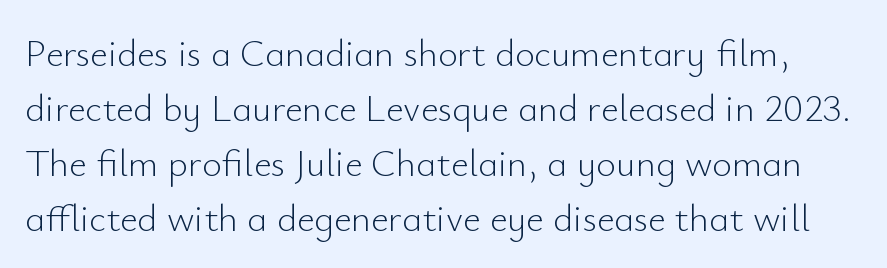
Q: Is the text bold? A: No.
Q: Is the text italic (slanted)? A: No, it is upright.
Q: Is the typeface a serif or a sans-serif typeface? A: Sans-serif.
Q: Is the text underlined? A: No.
Q: Is the spacing between letters normal or unusually wide? A: Normal.
Q: Is the spacing between lines tight, normal or loose? A: Normal.
Q: Width (condensed, normal, or wide)? A: Normal.
Q: Stroke contrast? A: Low.
Q: x-height? A: Small.
Q: Monospaced? A: No.
